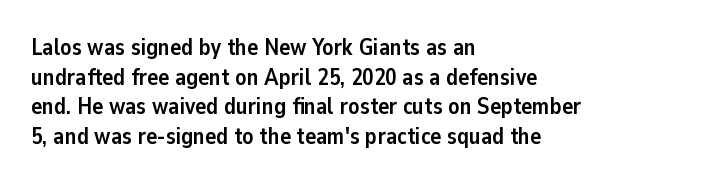
The image shows 23 px bold type, upright; set left-aligned, normal line spacing (1.29x), normal letter spacing, not underlined.
